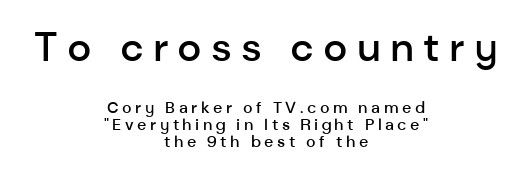
Q: Is the text bold? A: Semi-bold.
Q: Is the text italic (slanted)? A: No, it is upright.
Q: Is the typeface a serif or a sans-serif typeface? A: Sans-serif.
Q: Is the text underlined? A: No.
Q: How is the paragraph aligned? A: Centered.
Q: Is the spacing between letters normal or unusually wide? A: Unusually wide.
Q: Is the spacing between lines tight, normal or loose? A: Tight.
Q: Which block of text is set in a larger size, the first (top) or the second (bottom)? A: The first (top) one.
Q: Width (condensed, normal, or wide)? A: Normal.
Q: Stroke contrast? A: Low.
Q: x-height? A: Medium.
Q: Monospaced? A: No.
